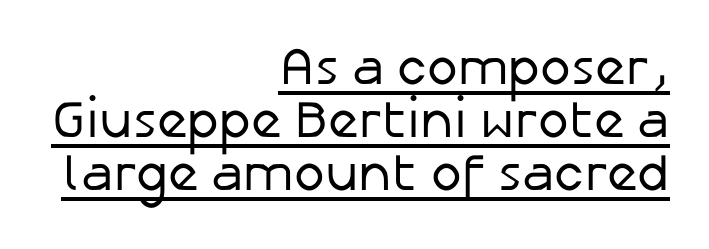
Q: Is the text bold? A: No.
Q: Is the text italic (slanted)? A: No, it is upright.
Q: Is the typeface a serif or a sans-serif typeface? A: Sans-serif.
Q: Is the text underlined? A: Yes.
Q: How is the paragraph aligned? A: Right-aligned.
Q: Is the spacing between letters normal or unusually wide? A: Normal.
Q: Is the spacing between lines tight, normal or loose? A: Tight.
Q: Width (condensed, normal, or wide)? A: Normal.
Q: Stroke contrast? A: Low.
Q: x-height? A: Medium.
Q: Monospaced? A: No.
